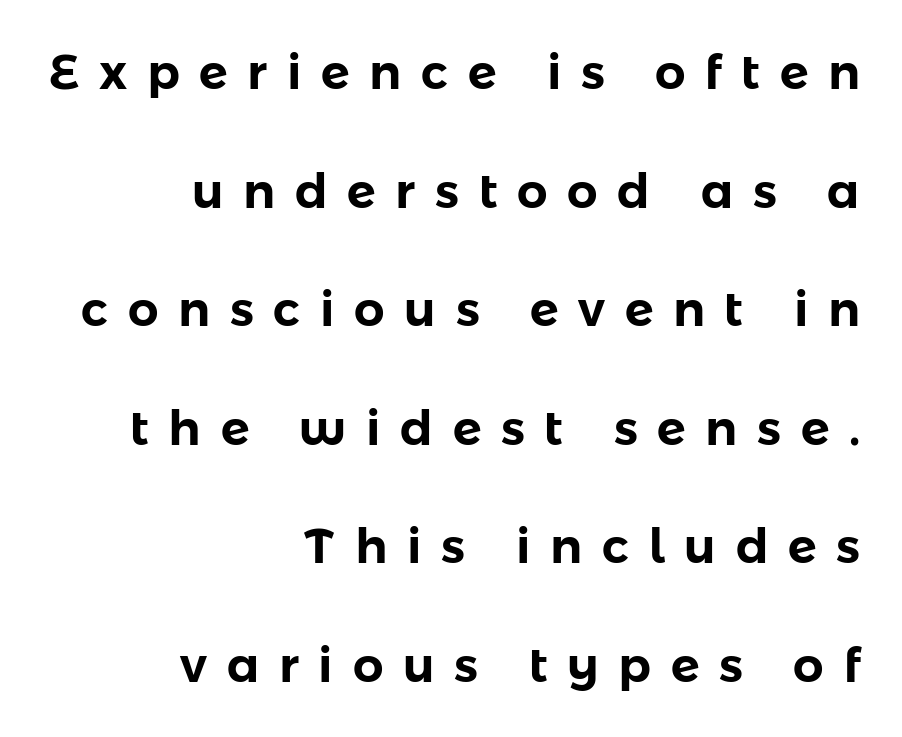
{"serif": "no", "italic": "no", "width": "normal", "stroke_contrast": "low", "x_height": "medium", "monospaced": "no", "underline": "no", "align": "right", "line_spacing": "loose", "line_spacing_ratio": 2.47, "letter_spacing": "wide", "letter_spacing_em": 0.41, "glyph_px": 48}
